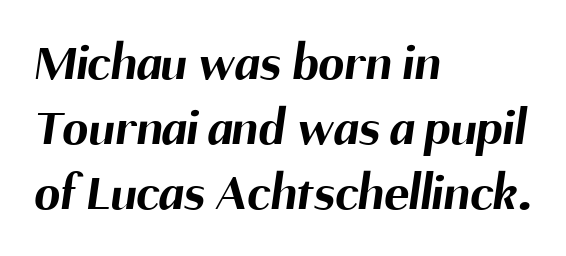
Q: Is the text bold? A: Yes.
Q: Is the typeface a serif or a sans-serif typeface? A: Sans-serif.
Q: Is the text underlined? A: No.
Q: How is the paragraph aligned? A: Left-aligned.
Q: Is the spacing between letters normal or unusually wide? A: Normal.
Q: Is the spacing between lines tight, normal or loose? A: Normal.
Q: Width (condensed, normal, or wide)? A: Normal.
Q: Stroke contrast? A: Medium.
Q: x-height? A: Medium.
Q: Monospaced? A: No.
